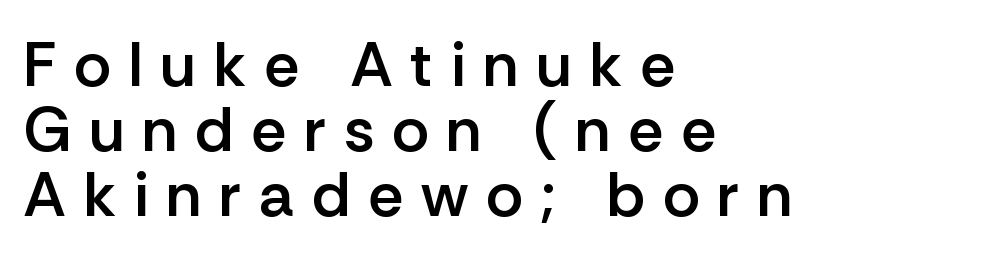
Q: Is the text bold? A: Semi-bold.
Q: Is the text italic (slanted)? A: No, it is upright.
Q: Is the typeface a serif or a sans-serif typeface? A: Sans-serif.
Q: Is the text underlined? A: No.
Q: How is the paragraph aligned? A: Left-aligned.
Q: Is the spacing between letters normal or unusually wide? A: Unusually wide.
Q: Is the spacing between lines tight, normal or loose? A: Tight.
Q: Width (condensed, normal, or wide)? A: Normal.
Q: Stroke contrast? A: Low.
Q: x-height? A: Medium.
Q: Monospaced? A: No.
